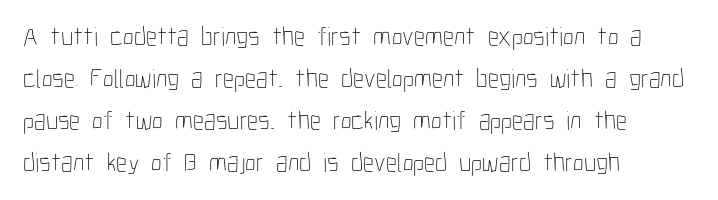
Q: Is the text bold? A: No.
Q: Is the text italic (slanted)? A: No, it is upright.
Q: Is the text underlined? A: No.
Q: How is the paragraph aligned? A: Left-aligned.
Q: Is the spacing between letters normal or unusually wide? A: Normal.
Q: Is the spacing between lines tight, normal or loose? A: Normal.
